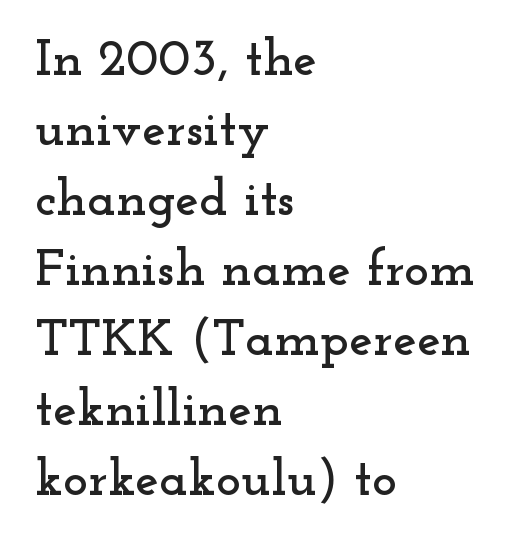
The rendering uses a moderate line-height, typical for paragraphs. The passage shown is typeset with a serif family. Horizontally, the lines are justified to the leading edge only. These lines were composed using upright roman letters.
